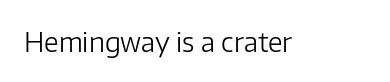
Q: Is the text bold? A: No.
Q: Is the text italic (slanted)? A: No, it is upright.
Q: Is the text underlined? A: No.
Q: Is the spacing between letters normal or unusually wide? A: Normal.
